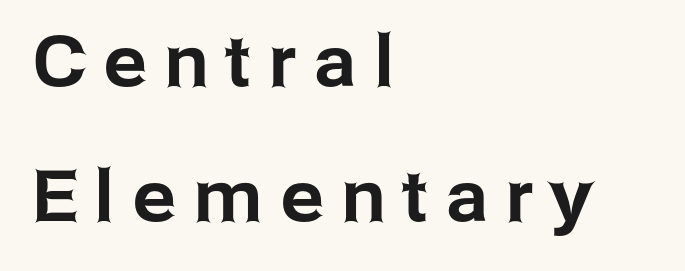
The image shows 71 px sans-serif type, upright; set left-aligned, loose line spacing (1.9x), unusually wide letter spacing (+0.26 em), not underlined; low stroke contrast and a medium x-height.
